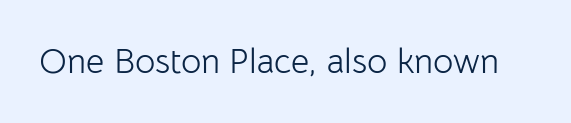
{"serif": "no", "italic": "no", "bold": "no", "weight": "light", "width": "normal", "stroke_contrast": "low", "x_height": "medium", "monospaced": "no", "underline": "no", "letter_spacing": "normal", "letter_spacing_em": 0.0, "glyph_px": 35}
